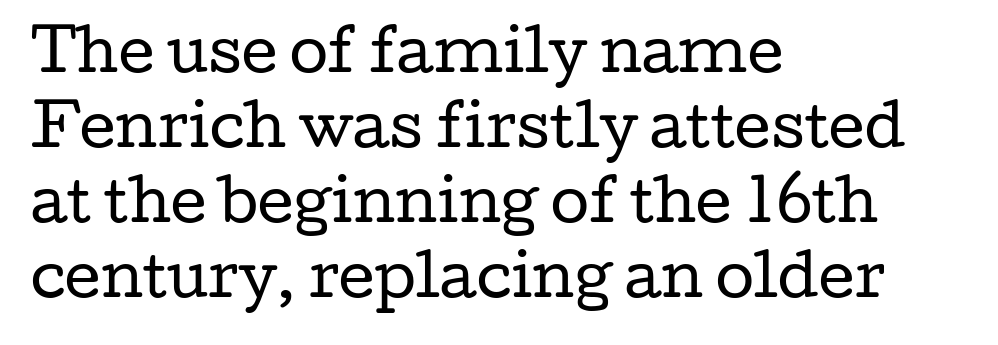
The image shows 56 px regular-weight, wide serif type, upright; set left-aligned, normal line spacing (1.34x), normal letter spacing, not underlined; low stroke contrast and a medium x-height.
